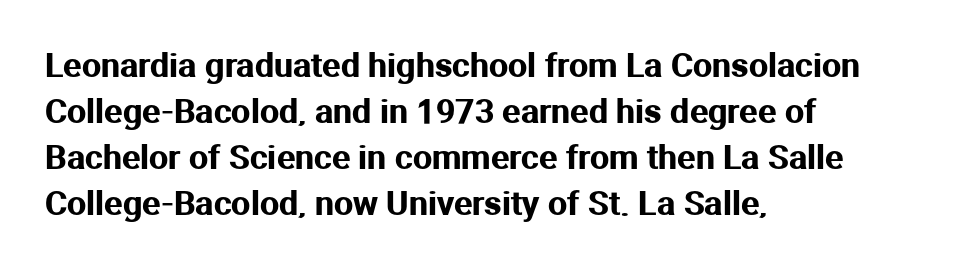
Q: Is the text italic (slanted)? A: No, it is upright.
Q: Is the typeface a serif or a sans-serif typeface? A: Sans-serif.
Q: Is the text underlined? A: No.
Q: How is the paragraph aligned? A: Left-aligned.
Q: Is the spacing between letters normal or unusually wide? A: Normal.
Q: Is the spacing between lines tight, normal or loose? A: Normal.
Q: Width (condensed, normal, or wide)? A: Normal.
Q: Stroke contrast? A: Medium.
Q: x-height? A: Medium.
Q: Monospaced? A: No.
